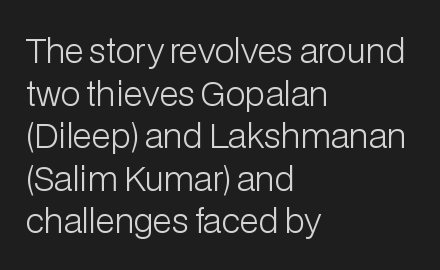
This is not heavy type; no bold has been used. No extra tracking has been applied to these lines. Lines of text with bare space underneath. The letters stand upright; this is a roman face. The paragraph shown leans on its left margin. Does the type have serifs? No, each stem ends abruptly.
